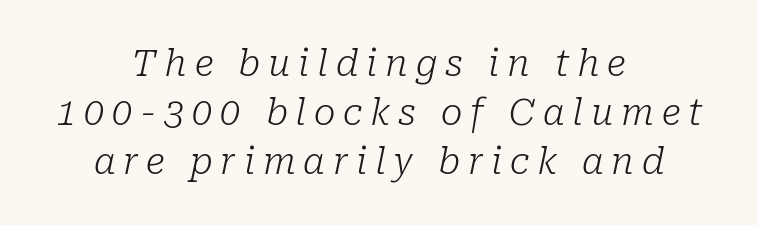
A quiet, ordinary-to-light weight characterises the typeface. Is this a sans? No — the strokes have serifs. In terms of posture, this sample is oblique. This sample keeps an unexceptional amount of space between lines. The compositor balanced each line on the midline. Beneath every word, the page is bare.
